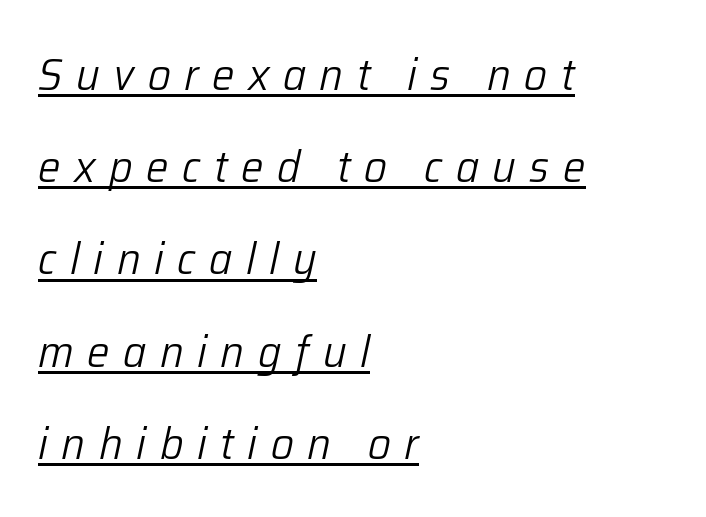
Q: Is the text bold? A: No.
Q: Is the text italic (slanted)? A: Yes, it leans right by about 12 degrees.
Q: Is the text underlined? A: Yes.
Q: How is the paragraph aligned? A: Left-aligned.
Q: Is the spacing between letters normal or unusually wide? A: Unusually wide.
Q: Is the spacing between lines tight, normal or loose? A: Loose.
Q: Width (condensed, normal, or wide)? A: Normal.
Q: Stroke contrast? A: Low.
Q: x-height? A: Medium.
Q: Monospaced? A: No.
